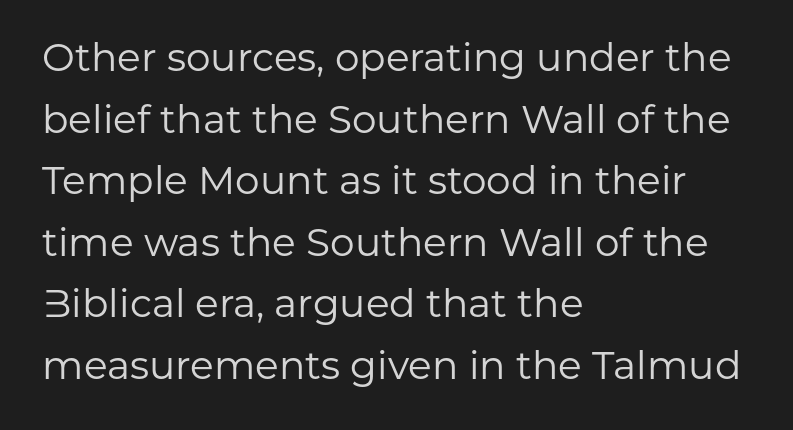
The image shows 39 px regular-weight sans-serif type, upright; set left-aligned, normal line spacing (1.58x), normal letter spacing, not underlined; low stroke contrast and a medium x-height.
